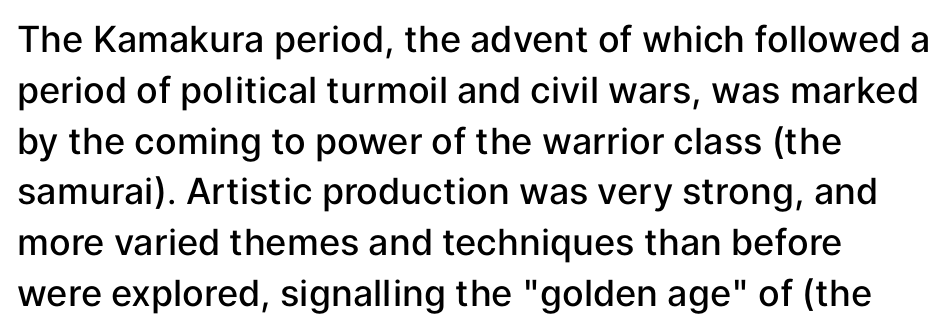
The image shows 36 px semibold sans-serif type, upright; set normal line spacing (1.41x), normal letter spacing, not underlined; low stroke contrast and a medium x-height.
